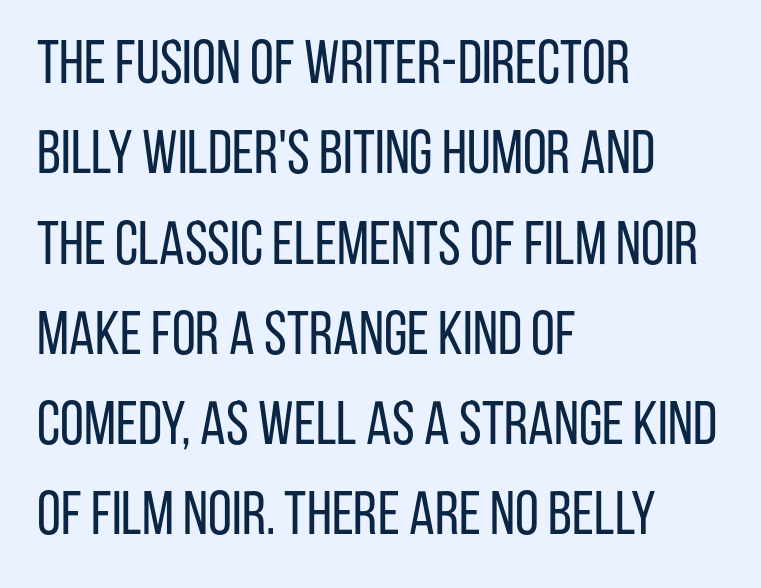
Q: Is the text bold? A: No.
Q: Is the text italic (slanted)? A: No, it is upright.
Q: Is the typeface a serif or a sans-serif typeface? A: Sans-serif.
Q: Is the text underlined? A: No.
Q: How is the paragraph aligned? A: Left-aligned.
Q: Is the spacing between letters normal or unusually wide? A: Normal.
Q: Is the spacing between lines tight, normal or loose? A: Normal.
Q: Width (condensed, normal, or wide)? A: Condensed.
Q: Stroke contrast? A: Low.
Q: x-height? A: Large.
Q: Monospaced? A: No.
